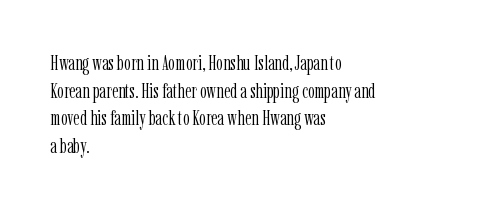
{"italic": "no", "bold": "no", "underline": "no", "align": "left", "line_spacing": "normal", "line_spacing_ratio": 1.32, "letter_spacing": "normal", "letter_spacing_em": 0.0, "glyph_px": 21}
